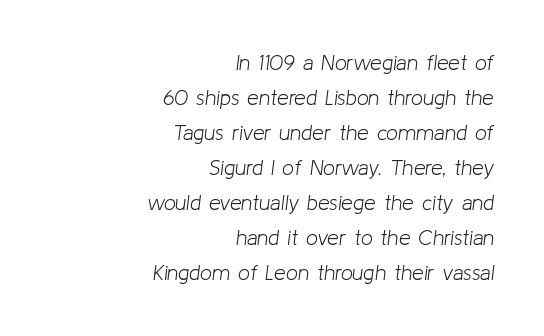
{"italic": "yes", "lean": "right", "slant_degrees": 8, "bold": "no", "underline": "no", "align": "right", "line_spacing": "normal", "line_spacing_ratio": 1.67, "letter_spacing": "normal", "letter_spacing_em": 0.0, "glyph_px": 21}
